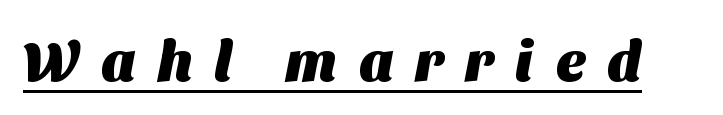
Q: Is the text bold? A: Yes.
Q: Is the typeface a serif or a sans-serif typeface? A: Sans-serif.
Q: Is the text underlined? A: Yes.
Q: Is the spacing between letters normal or unusually wide? A: Unusually wide.
Q: Width (condensed, normal, or wide)? A: Normal.
Q: Stroke contrast? A: Medium.
Q: x-height? A: Medium.
Q: Monospaced? A: No.
